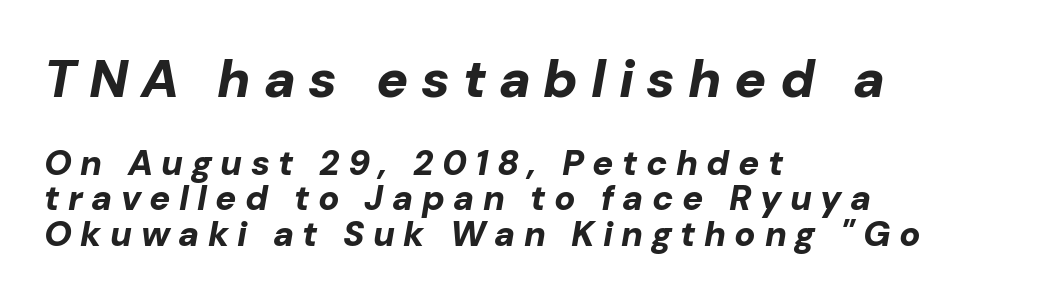
The image shows 53 px bold type, italic (leaning right); set left-aligned, tight line spacing (1.01x), unusually wide letter spacing (+0.24 em), not underlined; the first (top) block is 1.51x larger; low stroke contrast and a medium x-height.
